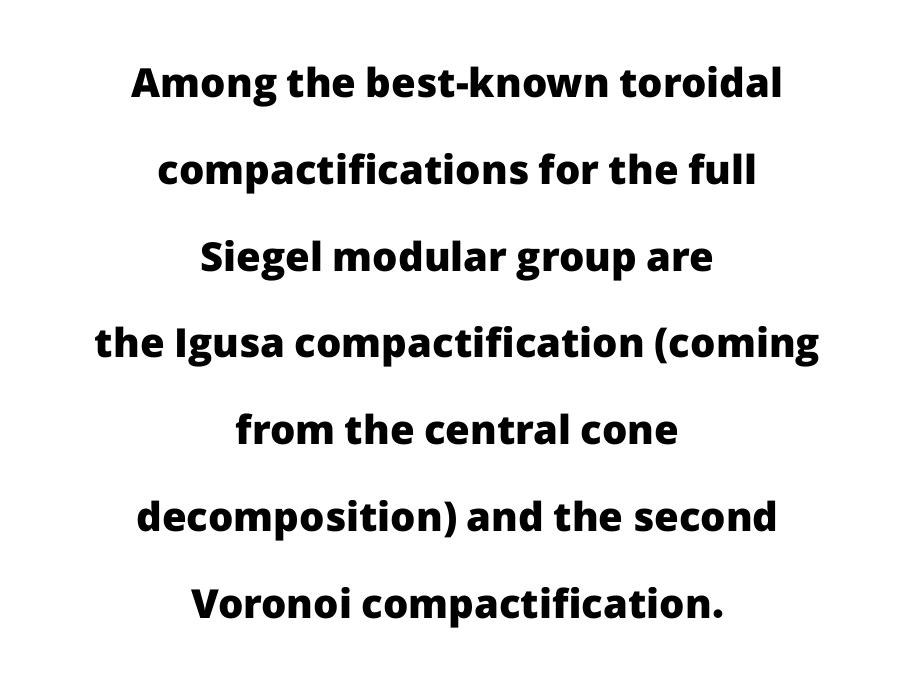
Q: Is the text bold? A: Yes.
Q: Is the text italic (slanted)? A: No, it is upright.
Q: Is the typeface a serif or a sans-serif typeface? A: Sans-serif.
Q: Is the text underlined? A: No.
Q: How is the paragraph aligned? A: Centered.
Q: Is the spacing between letters normal or unusually wide? A: Normal.
Q: Is the spacing between lines tight, normal or loose? A: Loose.
Q: Width (condensed, normal, or wide)? A: Normal.
Q: Stroke contrast? A: Low.
Q: x-height? A: Medium.
Q: Monospaced? A: No.
